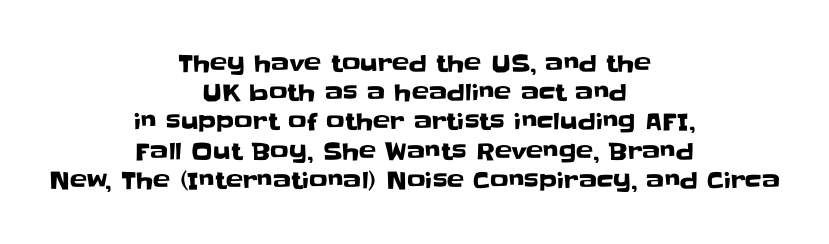
Glance below the letters and you will spot only blank space. Italic? Not at all — the glyphs are vertical. This sample is center-justified, so both line endings float freely. The leading is moderate, giving the passage an even texture. Observe the ordinary spacing: letters are neighbours, not strangers.
